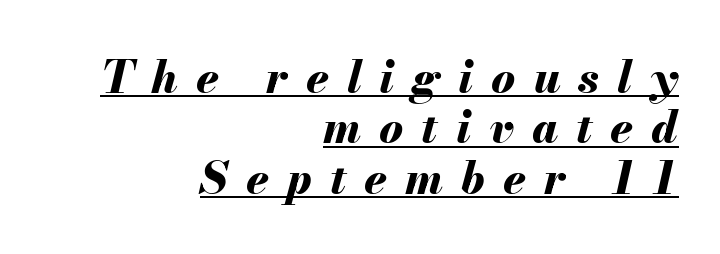
These characters rest on top of a visible drawn line. This sample uses expanded letter spacing, leaving extra air between glyphs. The lines are packed closely together with very little leading. Looking at the ascenders, they clearly lean. Spacing verdict: proportional, widths tailored to each character.
